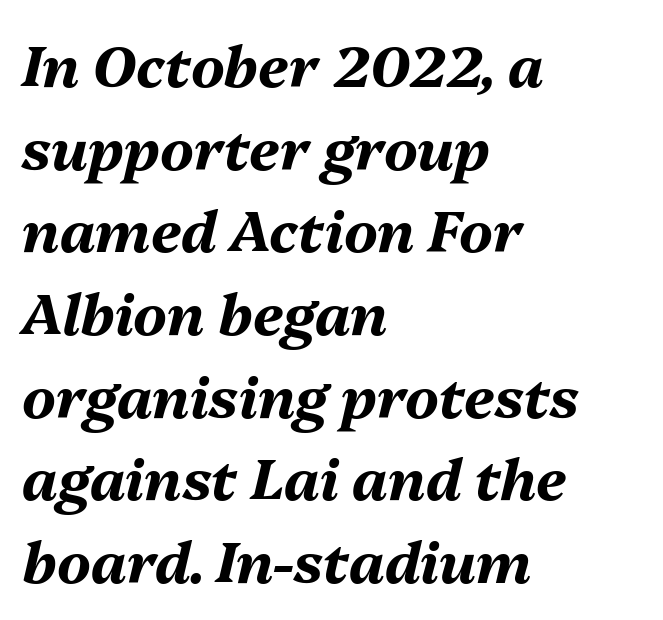
Tall strokes in this sample are angled rather than plumb. Strong, thick strokes mark this as bold type. Leading: standard. Bare-footed words on every line.
